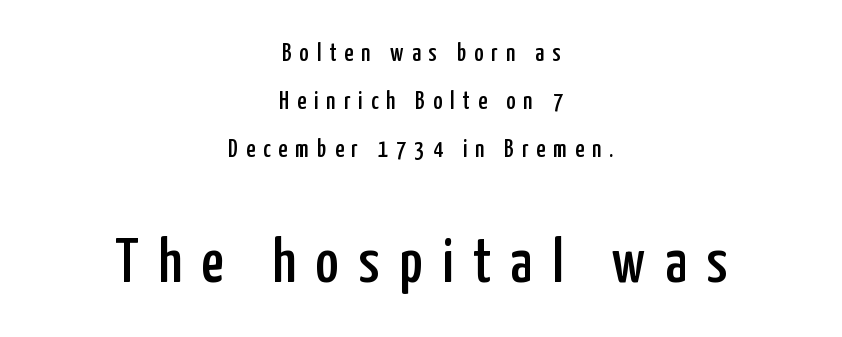
Q: Is the text italic (slanted)? A: No, it is upright.
Q: Is the typeface a serif or a sans-serif typeface? A: Sans-serif.
Q: Is the text underlined? A: No.
Q: How is the paragraph aligned? A: Centered.
Q: Is the spacing between letters normal or unusually wide? A: Unusually wide.
Q: Is the spacing between lines tight, normal or loose? A: Loose.
Q: Which block of text is set in a larger size, the first (top) or the second (bottom)? A: The second (bottom) one.
Q: Width (condensed, normal, or wide)? A: Condensed.
Q: Stroke contrast? A: Low.
Q: x-height? A: Medium.
Q: Monospaced? A: No.
